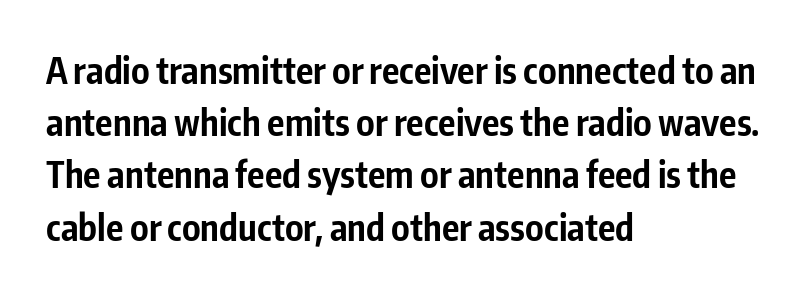
{"serif": "no", "italic": "no", "bold": "yes", "weight": "bold", "width": "condensed", "stroke_contrast": "low", "x_height": "medium", "monospaced": "no", "underline": "no", "align": "left", "line_spacing": "normal", "line_spacing_ratio": 1.45, "letter_spacing": "normal", "letter_spacing_em": 0.0, "glyph_px": 36}
